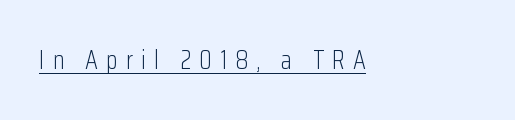
The image shows 26 px text type, upright; set left-aligned, unusually wide letter spacing (+0.31 em), underlined.
